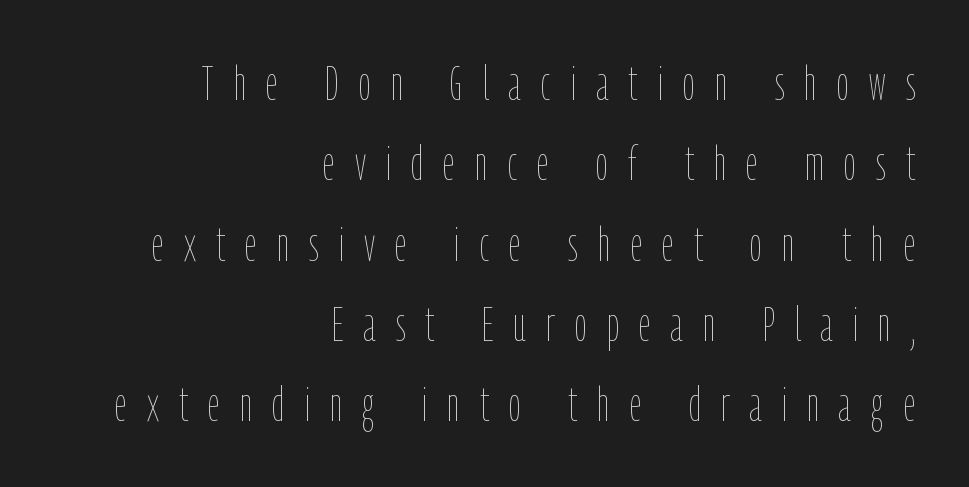
Rule under the text: the space is simply empty. Each letter keeps its own natural width here, so spacing adapts to shape. Each word looks stretched out because of the extra space between its letters. Typeset ragged left — the right edge is the straight one. The type sits square on the baseline with zero lean.
